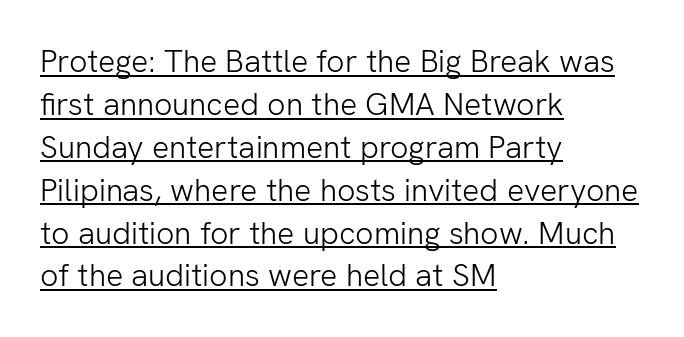
Q: Is the text bold? A: No.
Q: Is the text italic (slanted)? A: No, it is upright.
Q: Is the typeface a serif or a sans-serif typeface? A: Sans-serif.
Q: Is the text underlined? A: Yes.
Q: How is the paragraph aligned? A: Left-aligned.
Q: Is the spacing between letters normal or unusually wide? A: Normal.
Q: Is the spacing between lines tight, normal or loose? A: Normal.
Q: Width (condensed, normal, or wide)? A: Normal.
Q: Stroke contrast? A: Low.
Q: x-height? A: Medium.
Q: Monospaced? A: No.
